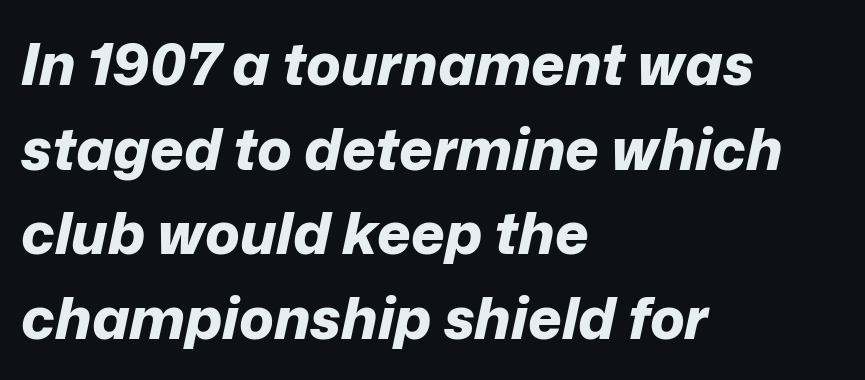
{"italic": "yes", "lean": "right", "slant_degrees": 12, "bold": "yes", "weight": "bold", "width": "normal", "stroke_contrast": "low", "x_height": "medium", "monospaced": "no", "underline": "no", "align": "left", "line_spacing": "normal", "line_spacing_ratio": 1.46, "letter_spacing": "normal", "letter_spacing_em": 0.0, "glyph_px": 58}
